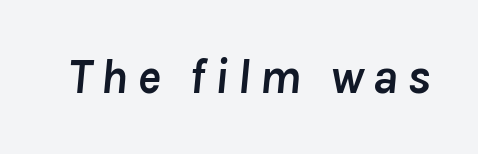
Spacing verdict: proportional, widths tailored to each character. The lettering tilts uniformly, giving the passage an italic look. In terms of weight, the rendering is a true, heavy bold. Honestly, there is no underline to notice here at all.
